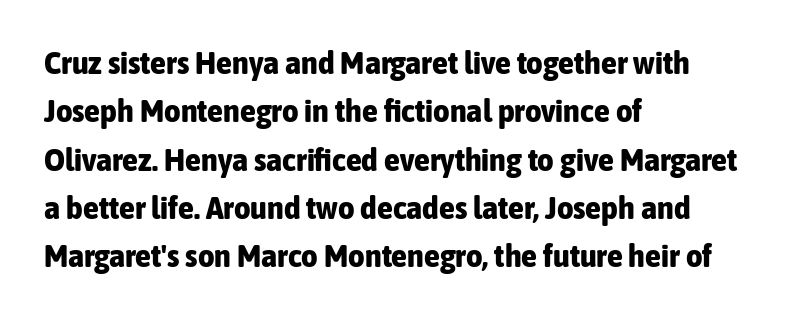
In terms of leading, this rendering sits right in the middle. Heft: maximum for text — a bold. This rendering features lettering with no underline. This rendering employs a face without finishing strokes, i.e., a sans-serif. The text block is weighted toward the left margin, trailing off unevenly rightward.
